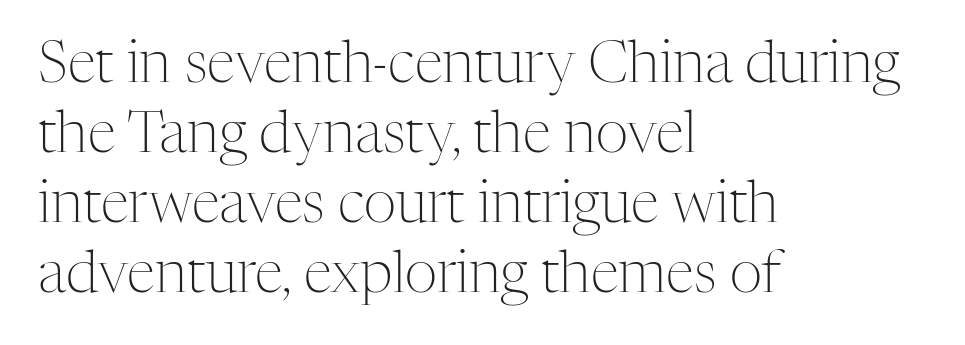
Think of a printed novel: that variable character pitch is what you see here. The font family rendered here belongs to the serif group. Stem width sits at or under what a default text font uses. The paragraph has a hard left edge and a soft right edge. Spacing between characters is what you'd get straight out of the box. This is the regular roman posture of the typeface.
